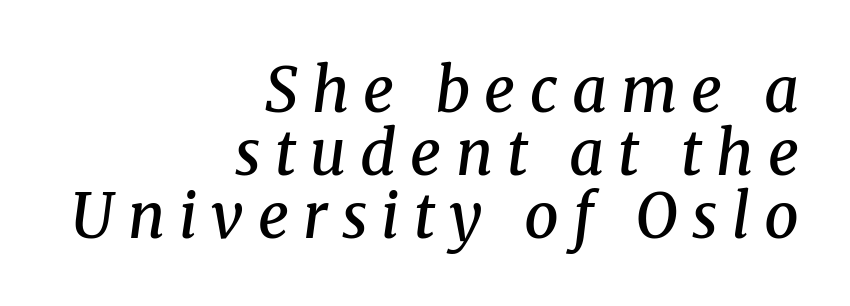
The image shows 61 px semibold serif type, italic (leaning right); set right-aligned, tight line spacing (1.03x), unusually wide letter spacing (+0.23 em), not underlined; medium stroke contrast and a medium x-height.
